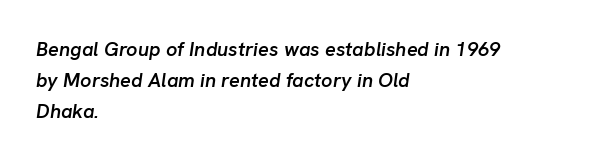
Decoration check: the copy has no underline. This sample uses plain, unmodified letter spacing. Short and long lines alike share a common starting point at left. The lettering tilts uniformly, giving the passage an italic look. Notice how descenders clear the ascenders below comfortably — that's standard leading.
